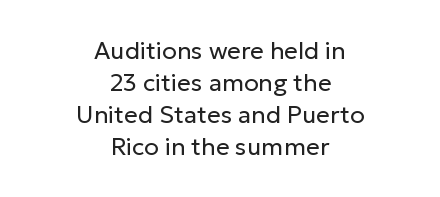
Q: Is the text bold? A: No.
Q: Is the text italic (slanted)? A: No, it is upright.
Q: Is the text underlined? A: No.
Q: How is the paragraph aligned? A: Centered.
Q: Is the spacing between letters normal or unusually wide? A: Normal.
Q: Is the spacing between lines tight, normal or loose? A: Normal.
